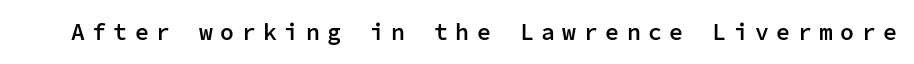
Every character sits straight up, as roman type does. The glyphs are unaccompanied by any horizontal stroke below them. Words appear elongated and porous because spacing is wide. Weight: semibold (demi).
